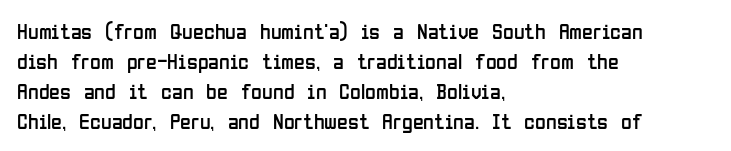
The image shows 22 px text type, upright; set left-aligned, normal line spacing (1.36x), normal letter spacing, not underlined.
